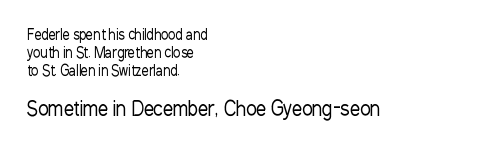
Is this a heavy cut? Hardly; it is regular or lighter. Bare-footed words on every line. Students, note that the glyphs here touch the page at normal intervals. Unlike italic type, these characters show no tilt at all. Line starts are locked; line ends wander. One glance says typical: line gaps are just what's usual.
